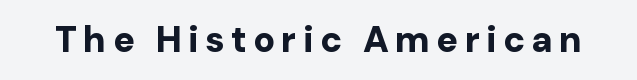
Heavy-handed strokes throughout: this text is bold. Typographically, this falls in the sans-serif category. Is this a fixed-width face? No — the glyphs have proportional, varying widths. Unmarked baselines from the first word to the last.
